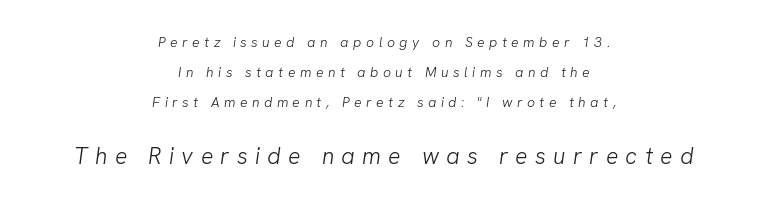
The image shows 23 px text type; set centered, loose line spacing (2.13x), unusually wide letter spacing (+0.32 em), not underlined; the second (bottom) block is 1.64x larger.
